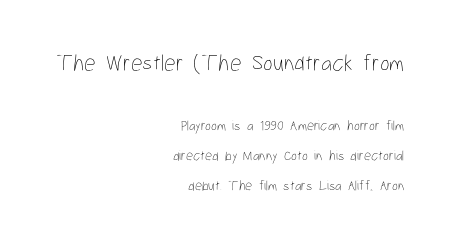
Q: Is the text bold? A: No.
Q: Is the text italic (slanted)? A: No, it is upright.
Q: Is the text underlined? A: No.
Q: How is the paragraph aligned? A: Right-aligned.
Q: Is the spacing between letters normal or unusually wide? A: Normal.
Q: Is the spacing between lines tight, normal or loose? A: Loose.
Q: Which block of text is set in a larger size, the first (top) or the second (bottom)? A: The first (top) one.
